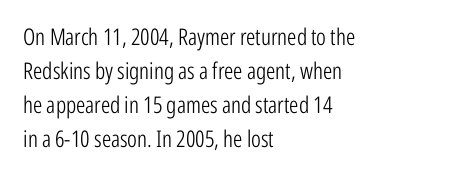
The type sits square on the baseline with zero lean. Stem width sits at or under what a default text font uses. Horizontally, the lines are justified to the leading edge only. This sample keeps an unexceptional amount of space between lines. The space beneath each line is pristine and unruled. There is no visible air inserted between adjacent glyphs.
